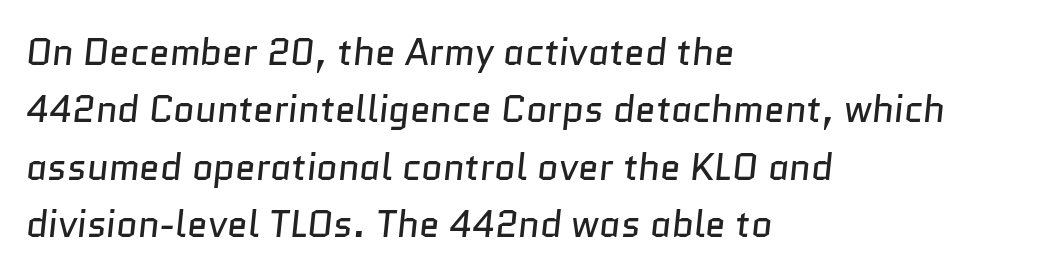
Caption: standard tracking, unaltered. Is this a fixed-width face? No — the glyphs have proportional, varying widths. Regarding serifs, this sample does without them. Unbolded letterforms with no extra heft. The leading is moderate, giving the passage an even texture.
